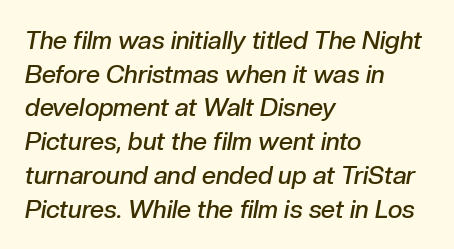
{"italic": "yes", "lean": "right", "slant_degrees": 10, "bold": "semi", "underline": "no", "align": "left", "line_spacing": "normal", "line_spacing_ratio": 1.35, "letter_spacing": "normal", "letter_spacing_em": 0.0, "glyph_px": 25}
